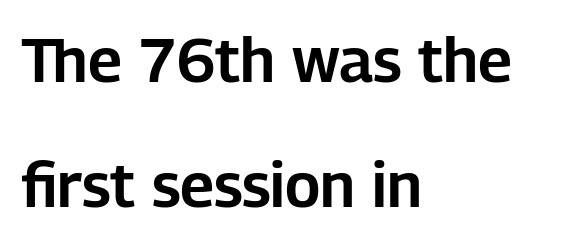
The image shows 62 px sans-serif type, upright; set left-aligned, loose line spacing (2.02x), normal letter spacing, not underlined; low stroke contrast and a medium x-height.
